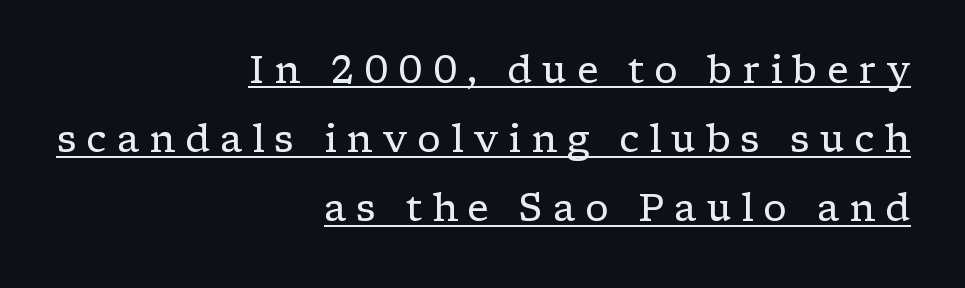
A continuous stroke trails under the words, as in a hyperlink. Caption: expanded tracking, letters set apart. A student would call this right alignment; a typographer would say flush right, rag left. Regarding serifs, this sample has them.
